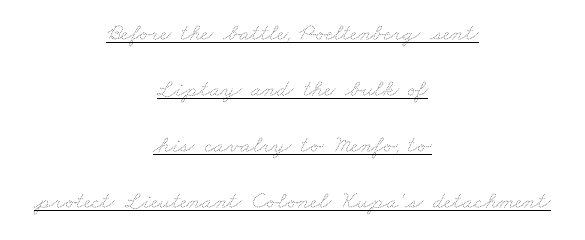
These characters rest on top of a visible drawn line. This block would shrink considerably if given ordinary leading; it's expanded now. The passage is arranged like a title page — every line centered. The font is comparable to plain body text, perhaps lighter. A typesetter would call this zero additional tracking.
